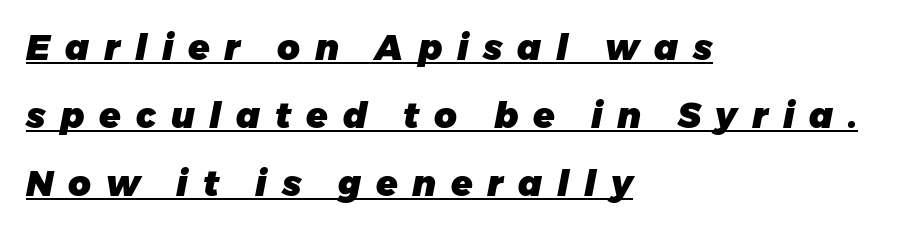
{"italic": "yes", "lean": "right", "slant_degrees": 11, "bold": "yes", "weight": "heavy", "width": "normal", "stroke_contrast": "low", "x_height": "medium", "monospaced": "no", "underline": "yes", "align": "left", "line_spacing": "loose", "line_spacing_ratio": 1.94, "letter_spacing": "wide", "letter_spacing_em": 0.42, "glyph_px": 35}
